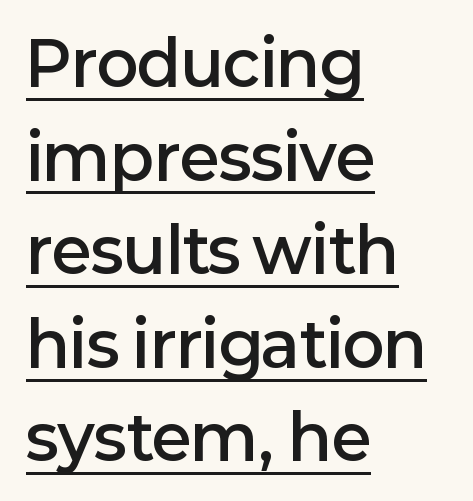
The image shows 62 px semibold sans-serif type, upright; set left-aligned, normal line spacing (1.51x), normal letter spacing, underlined; low stroke contrast and a medium x-height.
